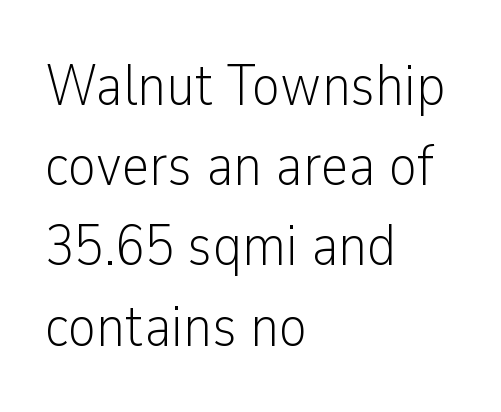
{"serif": "no", "italic": "no", "bold": "no", "weight": "light", "width": "condensed", "stroke_contrast": "low", "x_height": "medium", "monospaced": "no", "underline": "no", "align": "left", "line_spacing": "normal", "line_spacing_ratio": 1.36, "letter_spacing": "normal", "letter_spacing_em": 0.0, "glyph_px": 59}
